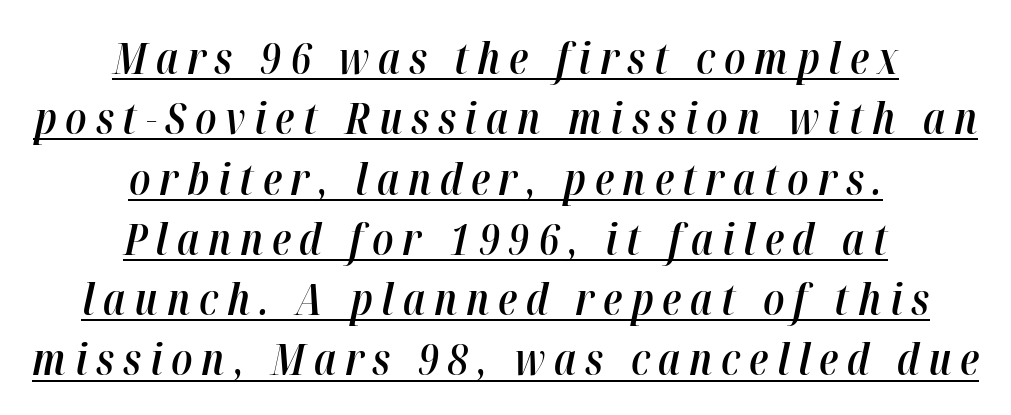
Q: Is the text bold? A: Semi-bold.
Q: Is the text italic (slanted)? A: Yes, it leans right by about 12 degrees.
Q: Is the text underlined? A: Yes.
Q: How is the paragraph aligned? A: Centered.
Q: Is the spacing between letters normal or unusually wide? A: Unusually wide.
Q: Is the spacing between lines tight, normal or loose? A: Normal.
Q: Width (condensed, normal, or wide)? A: Condensed.
Q: Stroke contrast? A: High.
Q: x-height? A: Medium.
Q: Monospaced? A: No.
